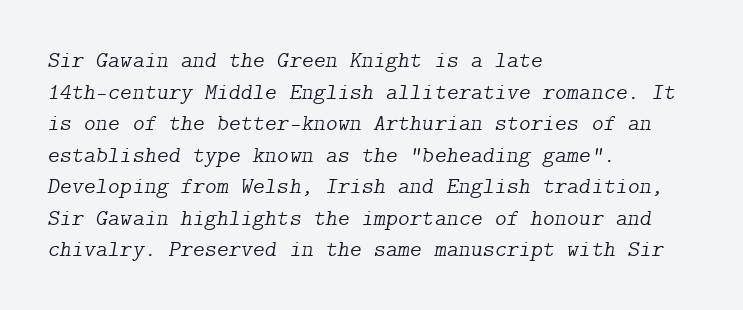
The image shows 23 px text type, italic (leaning right); set left-aligned, normal line spacing (1.37x), normal letter spacing, not underlined.
